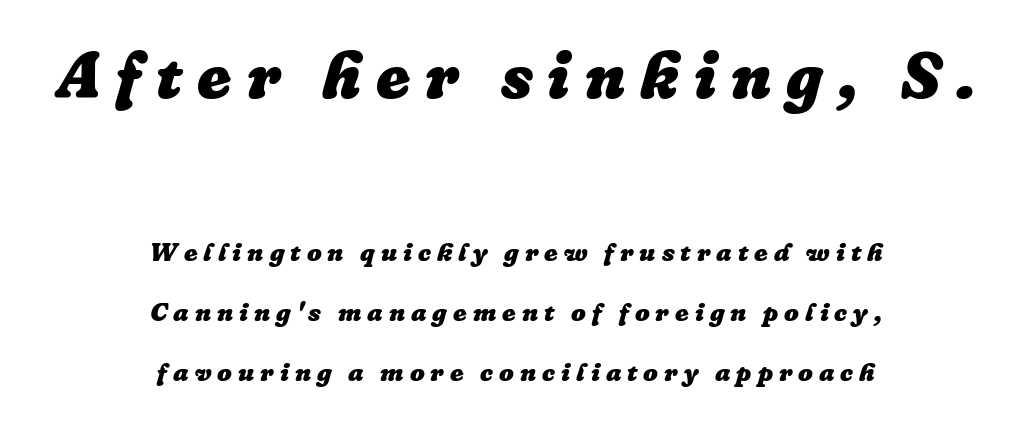
The image shows 65 px heavy type, italic (leaning right); set centered, loose line spacing (2.3x), unusually wide letter spacing (+0.23 em), not underlined; the first (top) block is 2.5x larger; low stroke contrast and a medium x-height.
